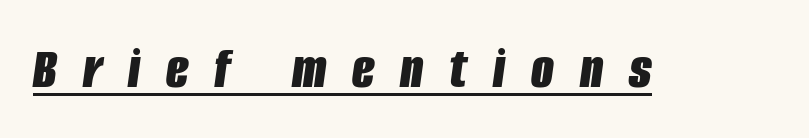
{"italic": "yes", "lean": "right", "slant_degrees": 8, "bold": "yes", "weight": "bold", "width": "condensed", "stroke_contrast": "low", "x_height": "large", "monospaced": "no", "underline": "yes", "letter_spacing": "wide", "letter_spacing_em": 0.44, "glyph_px": 59}
